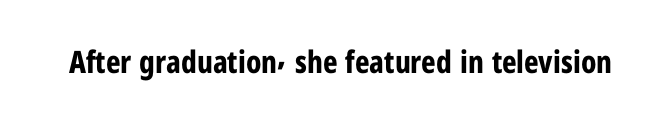
Q: Is the text bold? A: Yes.
Q: Is the text italic (slanted)? A: No, it is upright.
Q: Is the typeface a serif or a sans-serif typeface? A: Sans-serif.
Q: Is the text underlined? A: No.
Q: Is the spacing between letters normal or unusually wide? A: Normal.
Q: Width (condensed, normal, or wide)? A: Condensed.
Q: Stroke contrast? A: Low.
Q: x-height? A: Medium.
Q: Monospaced? A: No.
